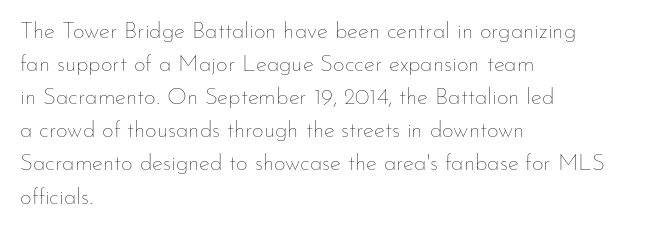
Does extra space separate the letters? No, they use regular spacing. The rendering anchors every line to the left-hand side. The axis of the letterforms is exactly vertical. These lines sit exactly where default settings would place them. Ink coverage per letter is moderate at most. Bare-footed words on every line.
